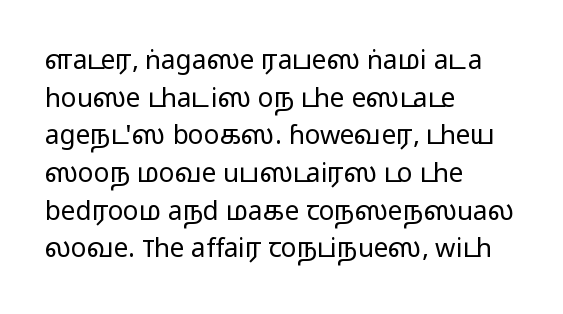
{"italic": "no", "bold": "no", "underline": "no", "align": "left", "line_spacing": "normal", "line_spacing_ratio": 1.45, "letter_spacing": "normal", "letter_spacing_em": 0.0, "glyph_px": 26}
